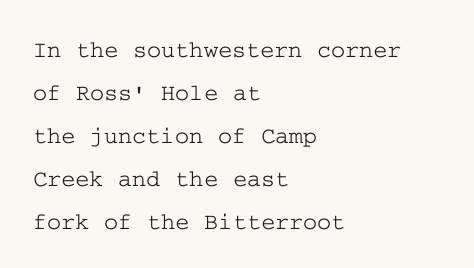
When letters stand straight like this, we call the style roman or upright. Caption: standard tracking, unaltered. Is the block centered? No — it sits flush against the left margin. Type without underlining.
